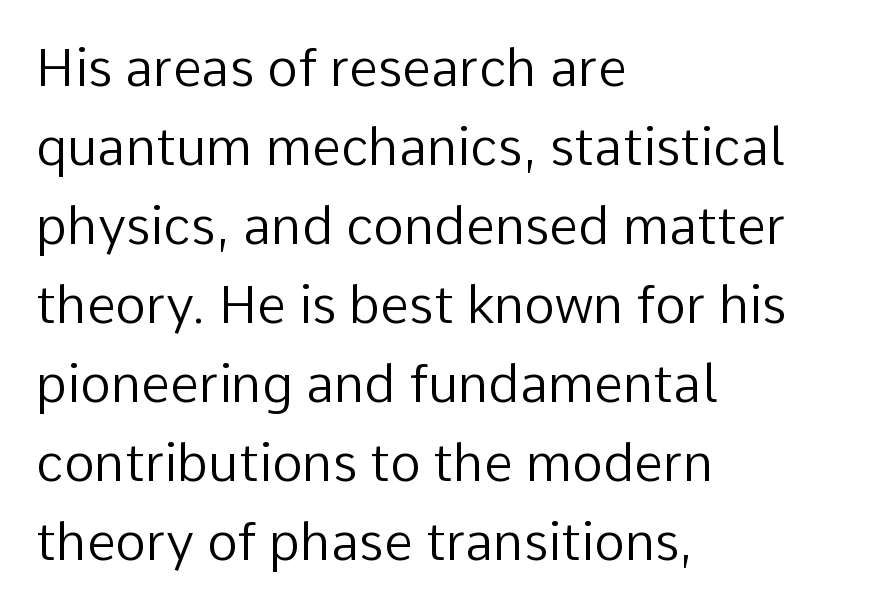
{"serif": "no", "italic": "no", "bold": "no", "weight": "regular", "width": "normal", "stroke_contrast": "low", "x_height": "medium", "monospaced": "no", "underline": "no", "align": "left", "line_spacing": "normal", "line_spacing_ratio": 1.52, "letter_spacing": "normal", "letter_spacing_em": 0.0, "glyph_px": 52}
